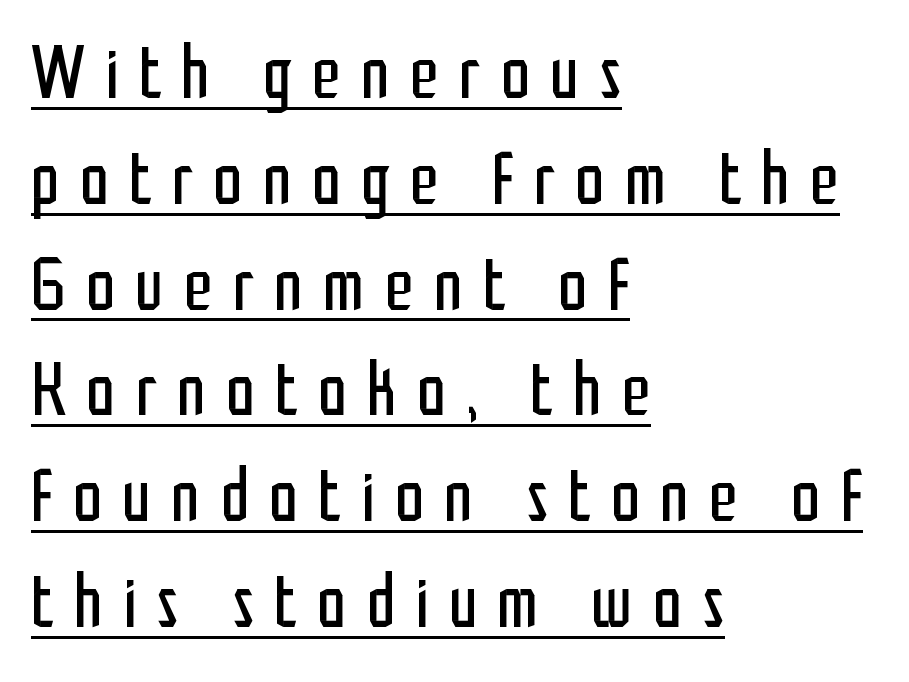
Q: Is the text bold? A: No.
Q: Is the text italic (slanted)? A: No, it is upright.
Q: Is the typeface a serif or a sans-serif typeface? A: Sans-serif.
Q: Is the text underlined? A: Yes.
Q: How is the paragraph aligned? A: Left-aligned.
Q: Is the spacing between letters normal or unusually wide? A: Unusually wide.
Q: Is the spacing between lines tight, normal or loose? A: Normal.
Q: Width (condensed, normal, or wide)? A: Condensed.
Q: Stroke contrast? A: Low.
Q: x-height? A: Medium.
Q: Monospaced? A: No.
